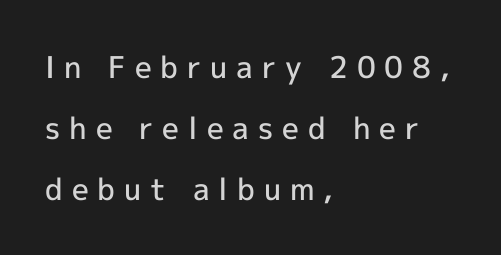
Q: Is the text bold? A: Semi-bold.
Q: Is the text italic (slanted)? A: No, it is upright.
Q: Is the typeface a serif or a sans-serif typeface? A: Sans-serif.
Q: Is the text underlined? A: No.
Q: How is the paragraph aligned? A: Left-aligned.
Q: Is the spacing between letters normal or unusually wide? A: Unusually wide.
Q: Is the spacing between lines tight, normal or loose? A: Loose.
Q: Width (condensed, normal, or wide)? A: Normal.
Q: x-height? A: Medium.
Q: Monospaced? A: No.
